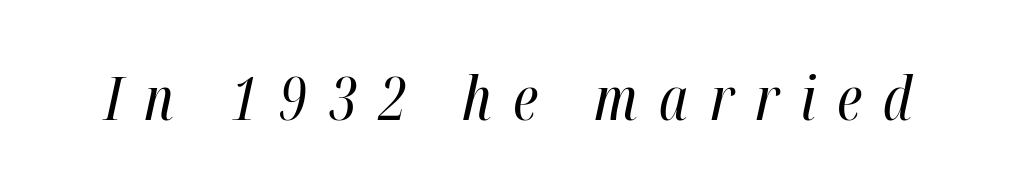
A typesetter would mark this as italic. The weight tops out at a normal text grade. Unmarked baselines from the first word to the last. A typesetter would call this heavily tracked-out type.
